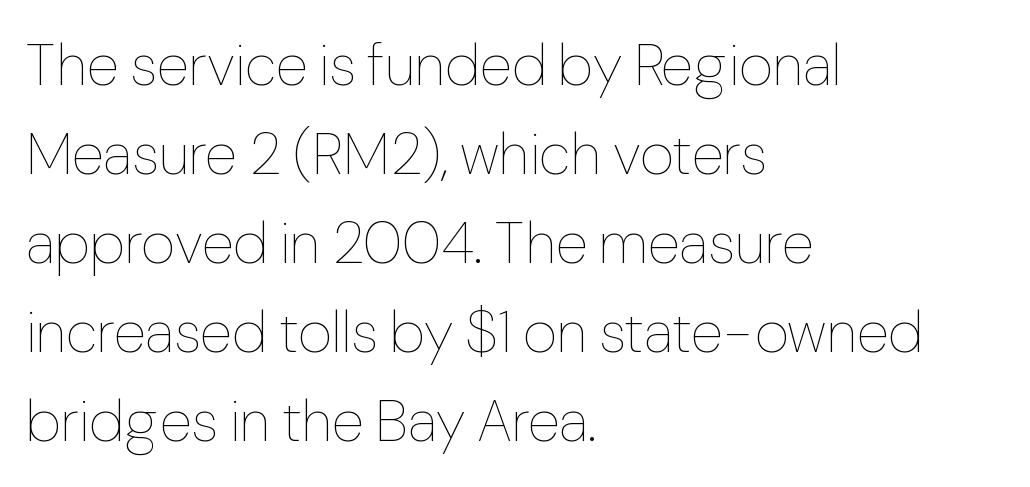
{"italic": "no", "bold": "no", "weight": "thin", "width": "normal", "stroke_contrast": "low", "x_height": "medium", "monospaced": "no", "underline": "no", "align": "left", "line_spacing": "normal", "line_spacing_ratio": 1.51, "letter_spacing": "normal", "letter_spacing_em": 0.0, "glyph_px": 59}
